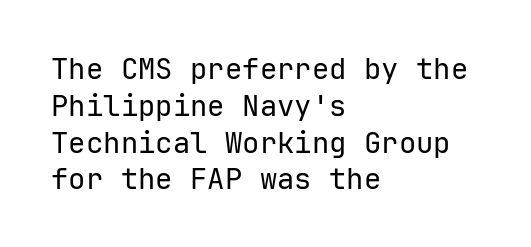
This rendering employs a face without finishing strokes, i.e., a sans-serif. The lines in this sample share a left origin and differ only in where they stop. Underlining? Definitely not there. Look at the tracking — it's just the regular setting, nothing added.
